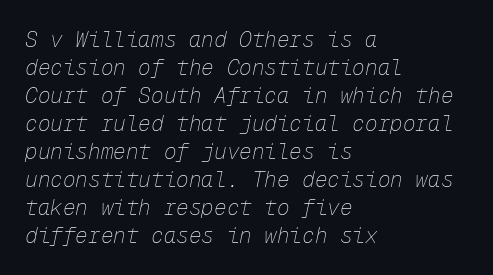
The image shows 21 px text type, italic (leaning right); set left-aligned, normal line spacing (1.33x), normal letter spacing, not underlined.
